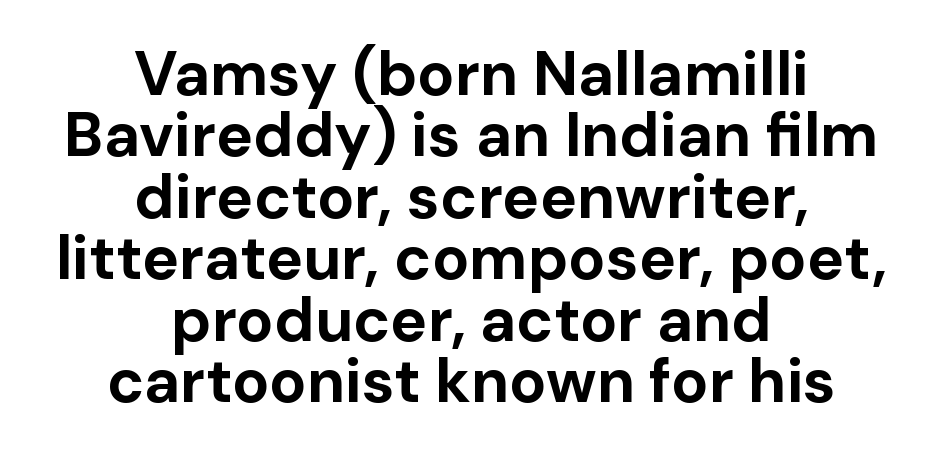
The image shows 62 px bold sans-serif type, upright; set centered, tight line spacing (0.99x), normal letter spacing, not underlined; low stroke contrast and a medium x-height.
